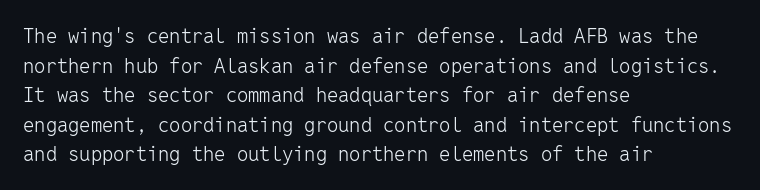
Q: Is the text bold? A: No.
Q: Is the text italic (slanted)? A: No, it is upright.
Q: Is the text underlined? A: No.
Q: How is the paragraph aligned? A: Left-aligned.
Q: Is the spacing between letters normal or unusually wide? A: Normal.
Q: Is the spacing between lines tight, normal or loose? A: Normal.
